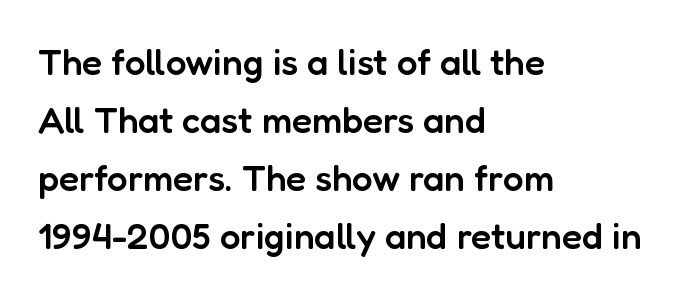
The image shows 37 px semibold sans-serif type, upright; set left-aligned, normal line spacing (1.57x), normal letter spacing, not underlined; low stroke contrast and a medium x-height.
